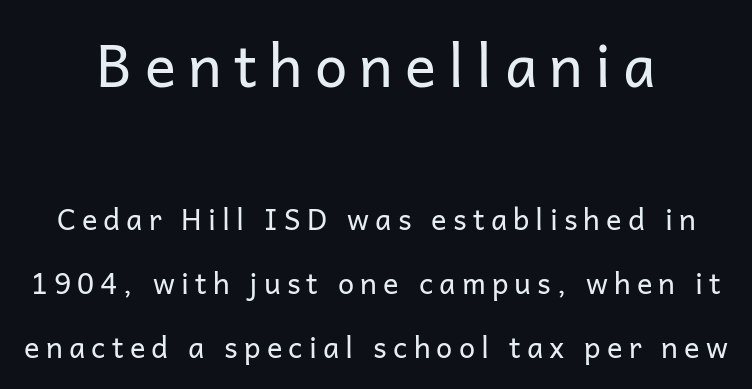
Q: Is the text bold? A: No.
Q: Is the text italic (slanted)? A: No, it is upright.
Q: Is the typeface a serif or a sans-serif typeface? A: Sans-serif.
Q: Is the text underlined? A: No.
Q: Is the spacing between letters normal or unusually wide? A: Unusually wide.
Q: Is the spacing between lines tight, normal or loose? A: Loose.
Q: Which block of text is set in a larger size, the first (top) or the second (bottom)? A: The first (top) one.
Q: Width (condensed, normal, or wide)? A: Normal.
Q: Stroke contrast? A: Low.
Q: x-height? A: Medium.
Q: Monospaced? A: No.
